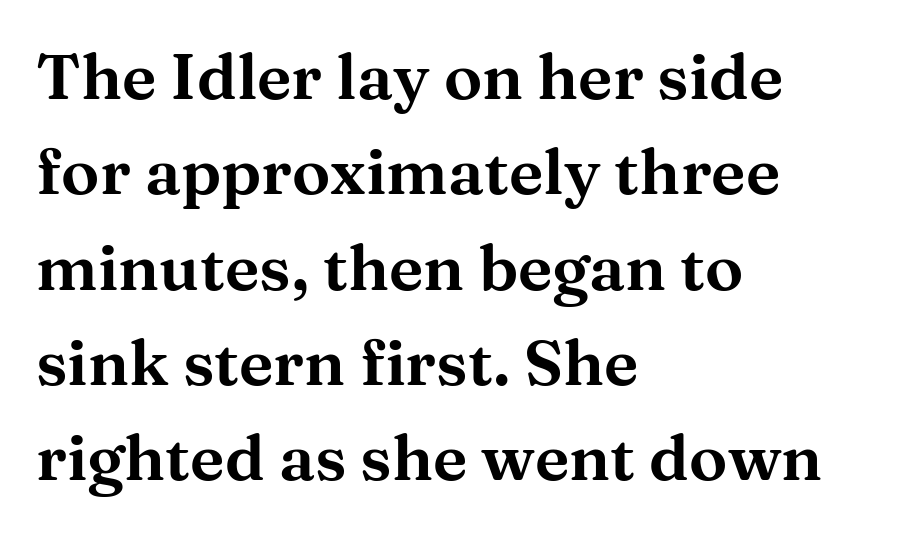
{"serif": "yes", "italic": "no", "width": "wide", "stroke_contrast": "medium", "x_height": "medium", "monospaced": "no", "underline": "no", "align": "left", "line_spacing": "normal", "line_spacing_ratio": 1.49, "letter_spacing": "normal", "letter_spacing_em": 0.0, "glyph_px": 64}
